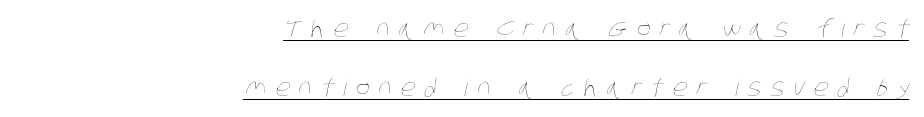
Whoever set this chose breathing room over compactness in the vertical rhythm. This sample carries an underscore along the baseline area. The tracking jumps out immediately: characters are airy and widely separated. Nothing heavy about these letters — not bold at all. A student would call this right alignment; a typographer would say flush right, rag left.
